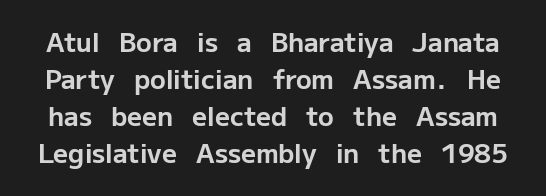
The image shows 26 px bold type, upright; set normal line spacing (1.42x), normal letter spacing, not underlined.
